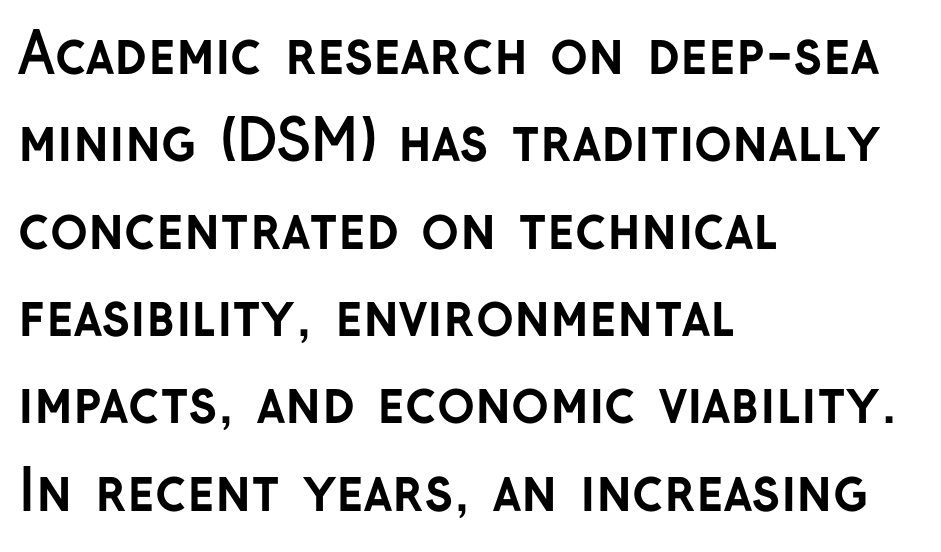
{"serif": "no", "italic": "no", "bold": "yes", "weight": "semibold", "width": "normal", "stroke_contrast": "low", "x_height": "medium", "monospaced": "no", "underline": "no", "align": "left", "line_spacing": "normal", "line_spacing_ratio": 1.56, "letter_spacing": "normal", "letter_spacing_em": 0.0, "glyph_px": 56}
